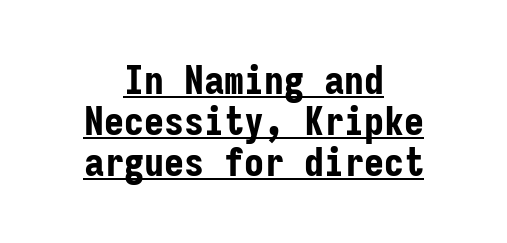
The image shows 40 px bold, condensed sans-serif type, upright, monospaced; set centered, tight line spacing (1.02x), normal letter spacing, underlined; low stroke contrast and a medium x-height.
